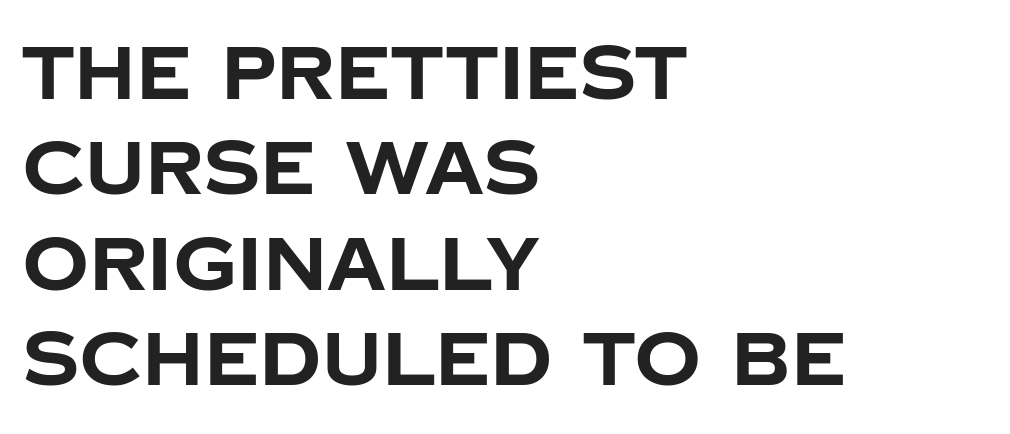
{"serif": "no", "italic": "no", "bold": "yes", "weight": "bold", "width": "normal", "stroke_contrast": "low", "x_height": "large", "monospaced": "no", "underline": "no", "align": "left", "line_spacing": "normal", "line_spacing_ratio": 1.29, "letter_spacing": "normal", "letter_spacing_em": 0.0, "glyph_px": 74}
